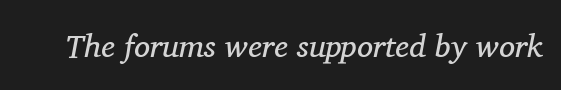
The image shows 32 px regular-weight serif type, italic (leaning right); set normal letter spacing, not underlined; medium stroke contrast and a medium x-height.
